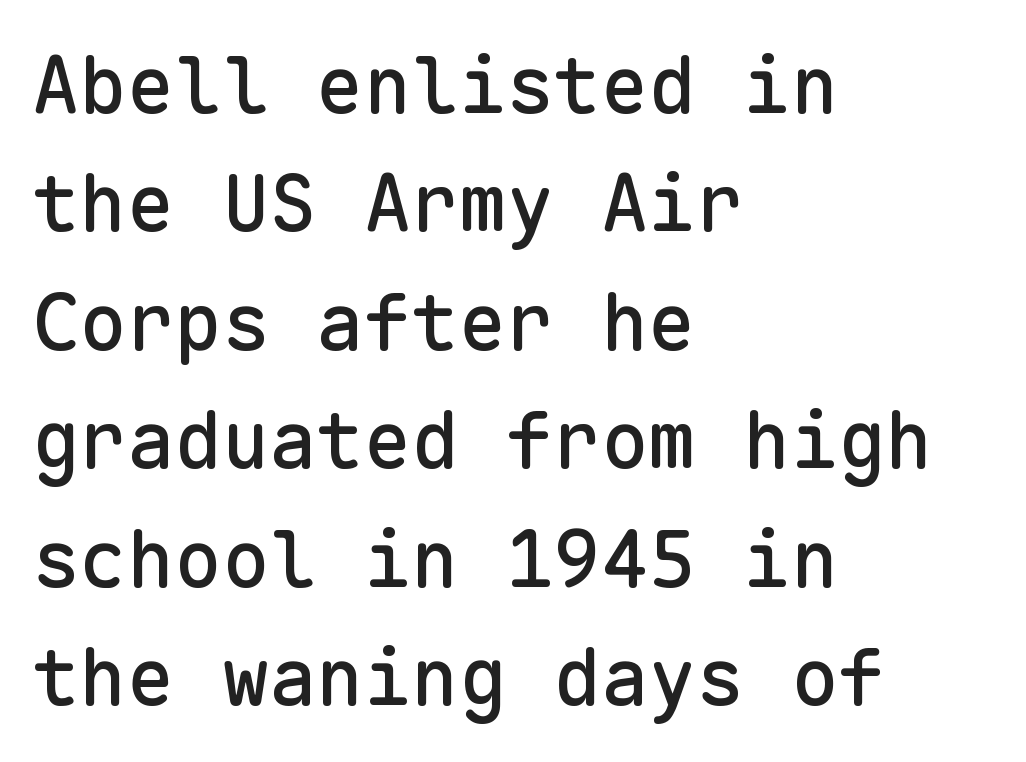
The image shows 79 px sans-serif type, upright, monospaced; set left-aligned, normal line spacing (1.5x), normal letter spacing, not underlined; low stroke contrast and a medium x-height.
